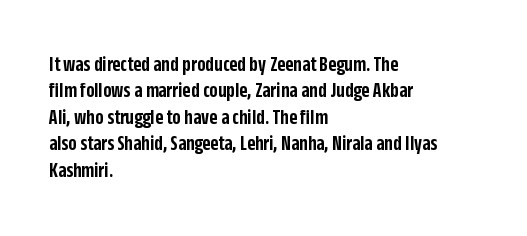
Q: Is the text bold? A: Semi-bold.
Q: Is the text italic (slanted)? A: No, it is upright.
Q: Is the text underlined? A: No.
Q: How is the paragraph aligned? A: Left-aligned.
Q: Is the spacing between letters normal or unusually wide? A: Normal.
